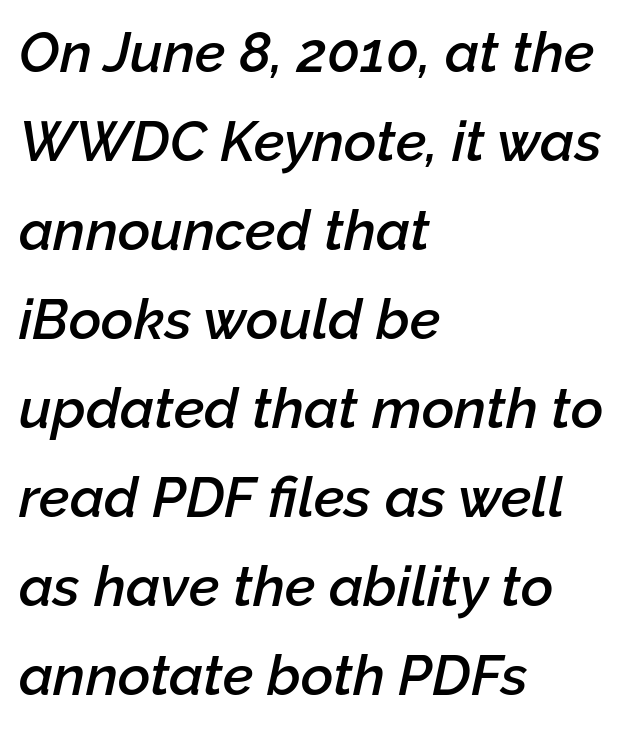
Q: Is the text bold? A: Semi-bold.
Q: Is the text italic (slanted)? A: Yes, it leans right by about 12 degrees.
Q: Is the text underlined? A: No.
Q: How is the paragraph aligned? A: Left-aligned.
Q: Is the spacing between letters normal or unusually wide? A: Normal.
Q: Is the spacing between lines tight, normal or loose? A: Normal.
Q: Width (condensed, normal, or wide)? A: Normal.
Q: Stroke contrast? A: Low.
Q: x-height? A: Medium.
Q: Monospaced? A: No.
